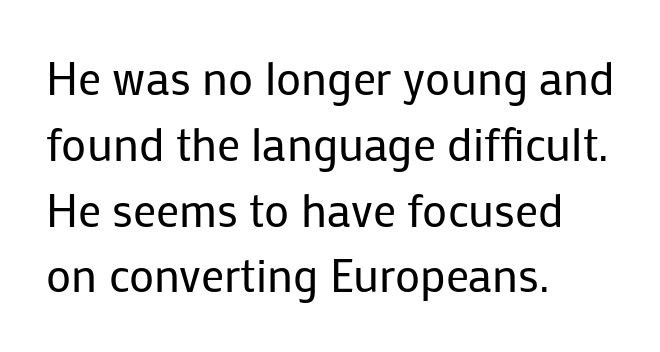
{"serif": "no", "italic": "no", "bold": "no", "weight": "regular", "width": "normal", "stroke_contrast": "low", "x_height": "medium", "monospaced": "no", "underline": "no", "align": "left", "line_spacing": "normal", "line_spacing_ratio": 1.43, "letter_spacing": "normal", "letter_spacing_em": 0.0, "glyph_px": 46}
